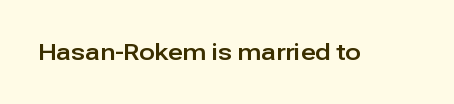
The image shows 23 px text type, upright; set normal letter spacing, not underlined.
